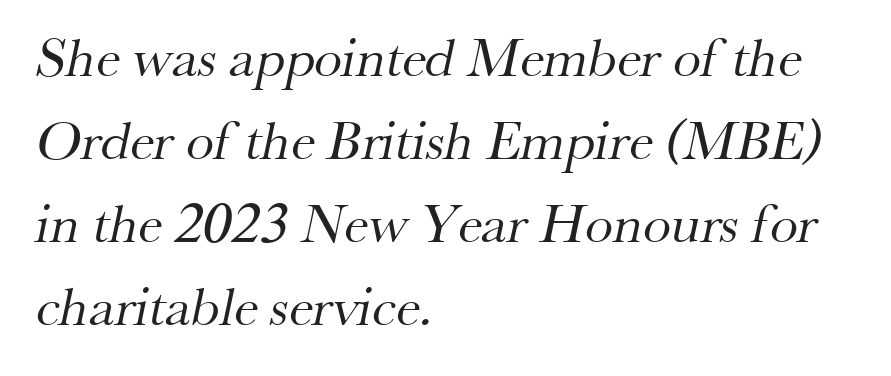
These glyphs show unthickened strokes, regular width or finer. The passage shown stacks its lines at a standard gap. The rendering shows small feet on the letterforms — a serif design. Spacing between characters is what you'd get straight out of the box.
